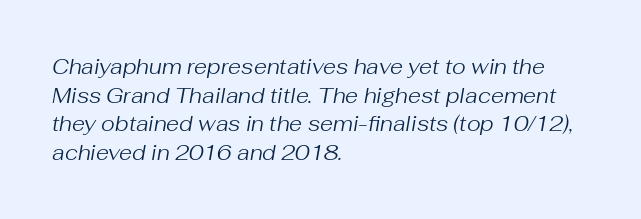
The image shows 21 px text type, italic (leaning right); set left-aligned, normal line spacing (1.36x), normal letter spacing, not underlined.
